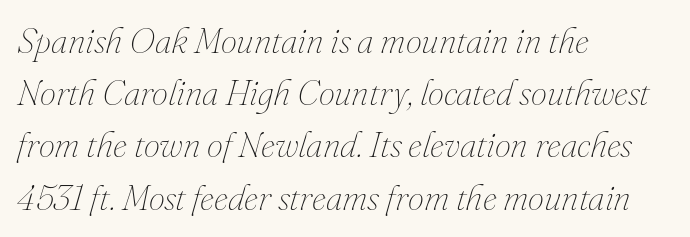
Note the varied advance widths — an 'i' is clearly narrower than an 'm'. Stroke thickness stays within the range of a standard reading face or lighter. The area under the type is left untouched. The block of text has a typical density, with ordinary space between rows. The typography opts for an oblique posture over an upright one.
